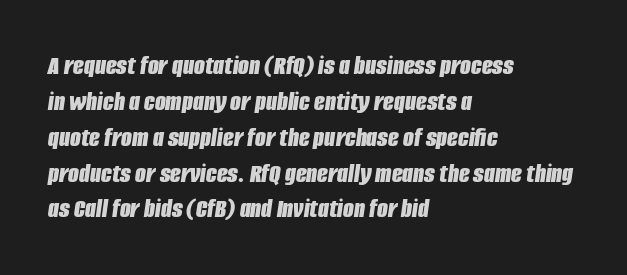
{"italic": "yes", "lean": "right", "slant_degrees": 8, "bold": "yes", "weight": "bold", "width": "condensed", "stroke_contrast": "low", "x_height": "large", "monospaced": "no", "underline": "no", "align": "left", "line_spacing": "normal", "line_spacing_ratio": 1.28, "letter_spacing": "normal", "letter_spacing_em": 0.0, "glyph_px": 28}
